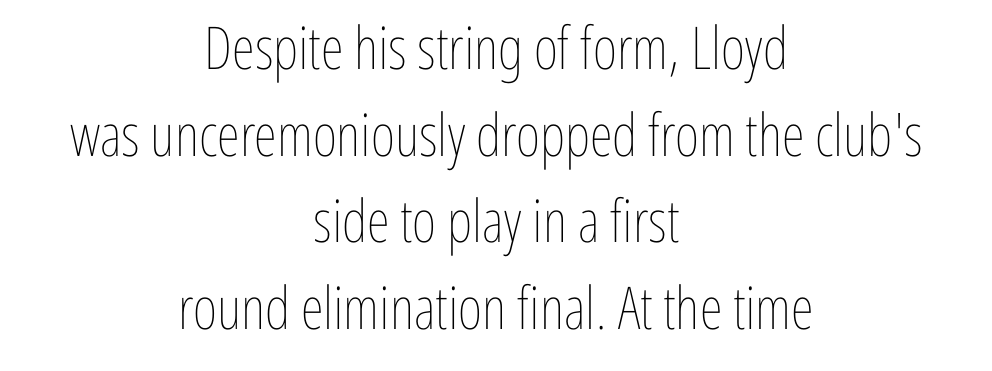
Q: Is the text bold? A: No.
Q: Is the text italic (slanted)? A: No, it is upright.
Q: Is the text underlined? A: No.
Q: How is the paragraph aligned? A: Centered.
Q: Is the spacing between letters normal or unusually wide? A: Normal.
Q: Is the spacing between lines tight, normal or loose? A: Normal.
Q: Width (condensed, normal, or wide)? A: Condensed.
Q: Stroke contrast? A: Low.
Q: x-height? A: Medium.
Q: Monospaced? A: No.
